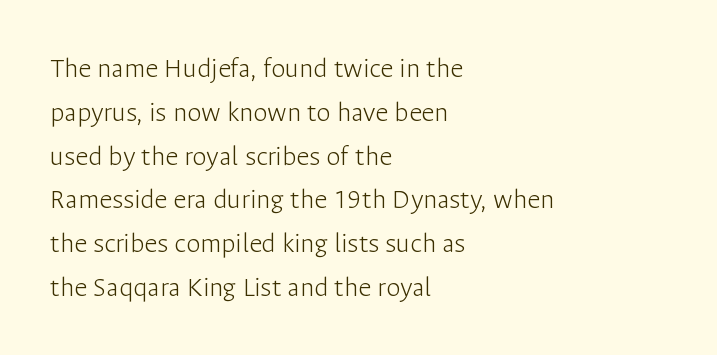
{"serif": "no", "italic": "no", "bold": "no", "weight": "light", "width": "normal", "stroke_contrast": "low", "x_height": "medium", "monospaced": "no", "underline": "no", "align": "left", "line_spacing": "normal", "line_spacing_ratio": 1.51, "letter_spacing": "normal", "letter_spacing_em": 0.0, "glyph_px": 29}
